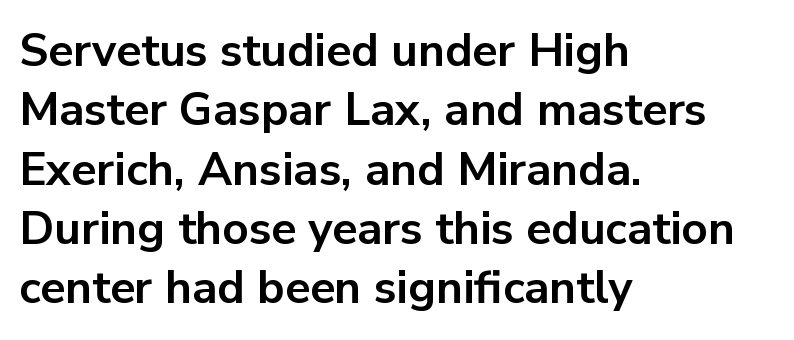
{"serif": "no", "italic": "no", "bold": "yes", "weight": "bold", "width": "normal", "stroke_contrast": "low", "x_height": "medium", "monospaced": "no", "underline": "no", "align": "left", "line_spacing": "normal", "line_spacing_ratio": 1.29, "letter_spacing": "normal", "letter_spacing_em": 0.0, "glyph_px": 46}
